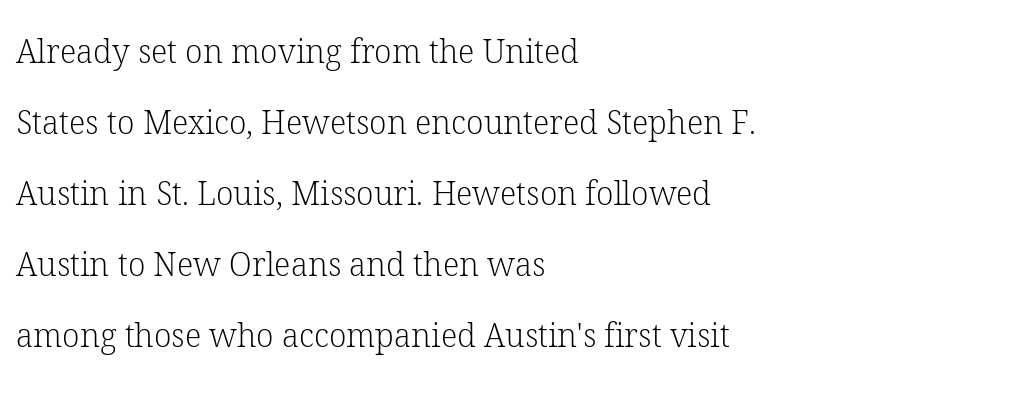
The image shows 32 px light serif type, upright; set left-aligned, loose line spacing (2.22x), normal letter spacing, not underlined; low stroke contrast and a medium x-height.
